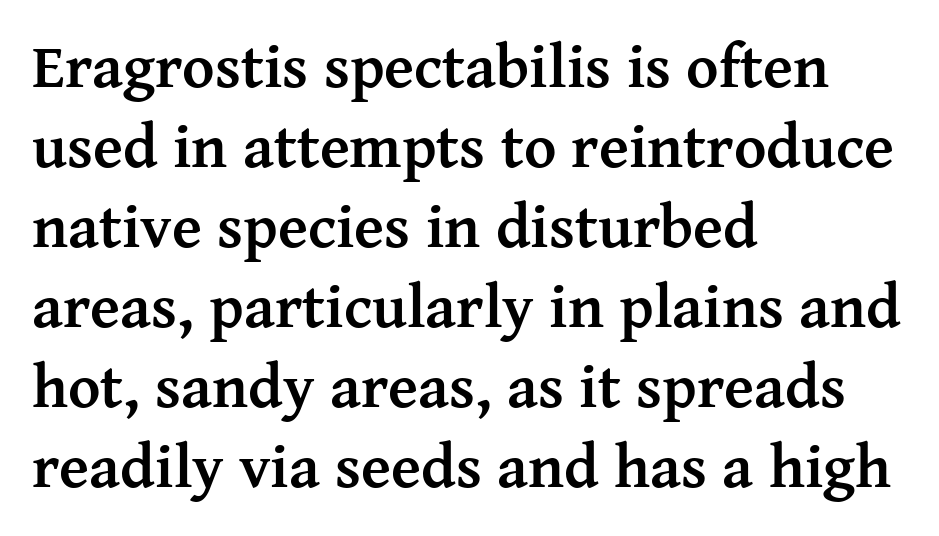
{"serif": "yes", "italic": "no", "bold": "yes", "weight": "semibold", "width": "normal", "stroke_contrast": "medium", "x_height": "medium", "monospaced": "no", "underline": "no", "align": "left", "line_spacing": "normal", "line_spacing_ratio": 1.29, "letter_spacing": "normal", "letter_spacing_em": 0.0, "glyph_px": 62}
